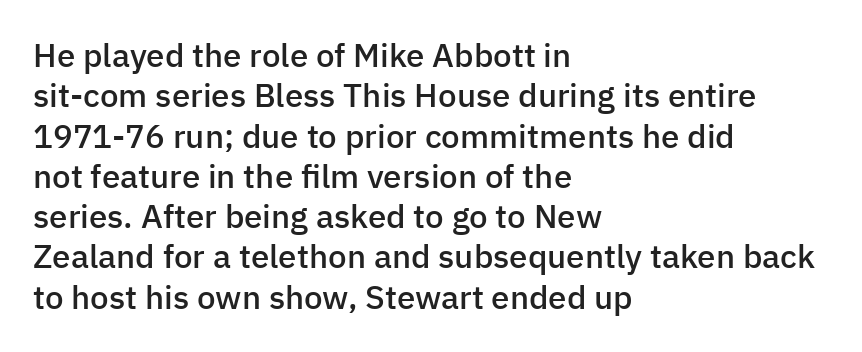
In CSS terms this would be text-align: left. Students, note that the glyphs here touch the page at normal intervals. Notice the strokes are somewhat thickened but not fully heavy: this is a semibold. I'd call this a sans setting — the letters go barefoot.
